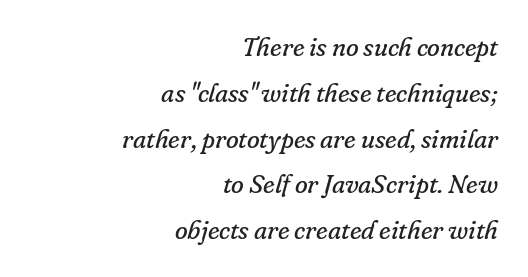
Q: Is the text bold? A: No.
Q: Is the text italic (slanted)? A: Yes, it leans right by about 16 degrees.
Q: Is the text underlined? A: No.
Q: How is the paragraph aligned? A: Right-aligned.
Q: Is the spacing between letters normal or unusually wide? A: Normal.
